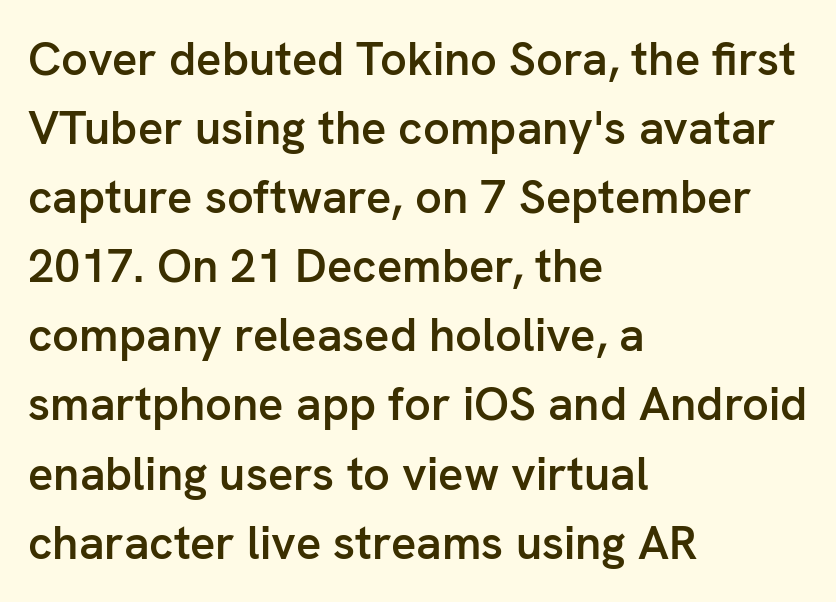
Tall strokes in this sample are plumb rather than angled. Regarding serifs, this sample does without them. The horizontal fit of the characters is conventional and even. Any mark beneath the type? The region is blank. The lines sit at an ordinary, default distance from one another.
